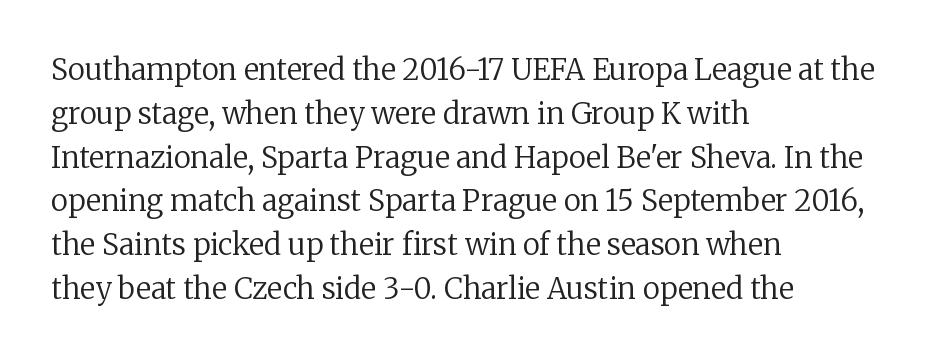
{"serif": "yes", "italic": "no", "bold": "no", "weight": "regular", "width": "normal", "stroke_contrast": "low", "x_height": "medium", "monospaced": "no", "underline": "no", "align": "left", "line_spacing": "normal", "line_spacing_ratio": 1.51, "letter_spacing": "normal", "letter_spacing_em": 0.0, "glyph_px": 29}
